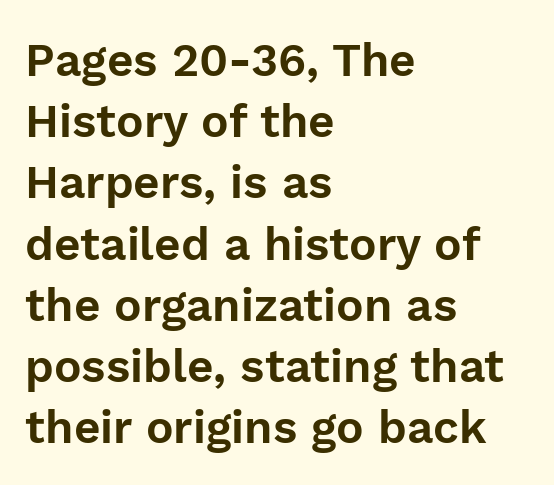
Whoever set this chose a conventional vertical rhythm. In CSS terms this would be text-align: left. Is this a sans? Yes — the strokes have no serifs. A typesetter would mark this as roman, not italic. Nobody touched the tracking dial on this one.
